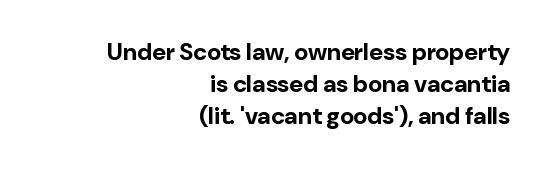
{"italic": "no", "bold": "yes", "underline": "no", "align": "right", "line_spacing": "normal", "line_spacing_ratio": 1.34, "letter_spacing": "normal", "letter_spacing_em": 0.0, "glyph_px": 24}
